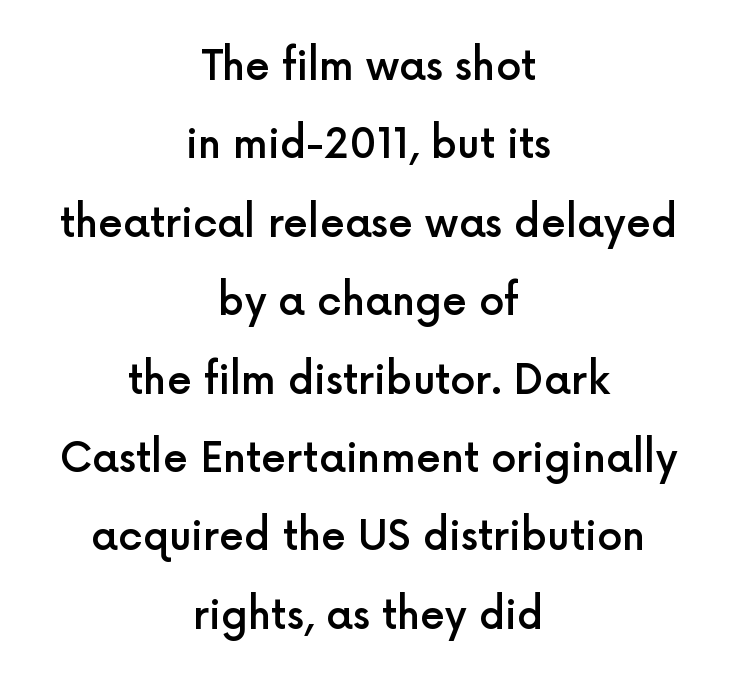
Q: Is the text bold? A: Semi-bold.
Q: Is the text italic (slanted)? A: No, it is upright.
Q: Is the typeface a serif or a sans-serif typeface? A: Sans-serif.
Q: Is the text underlined? A: No.
Q: How is the paragraph aligned? A: Centered.
Q: Is the spacing between letters normal or unusually wide? A: Normal.
Q: Is the spacing between lines tight, normal or loose? A: Loose.
Q: Width (condensed, normal, or wide)? A: Normal.
Q: x-height? A: Medium.
Q: Monospaced? A: No.
